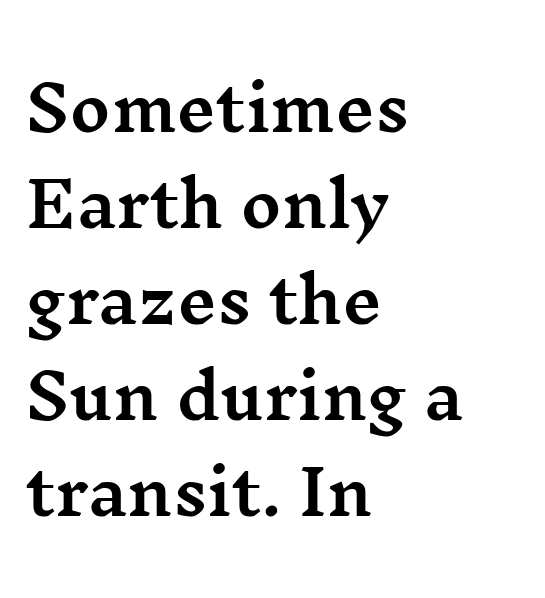
The block of text has a typical density, with ordinary space between rows. Each line starts at the same left margin while the right side varies. Tracking here is standard; glyphs follow each other at the usual distance. The characters display serif detailing at their extremities.
